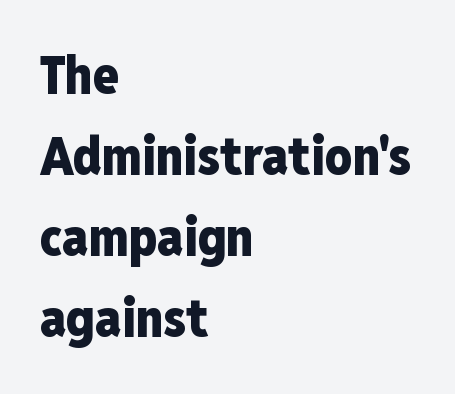
Q: Is the text bold? A: Yes.
Q: Is the text italic (slanted)? A: No, it is upright.
Q: Is the typeface a serif or a sans-serif typeface? A: Sans-serif.
Q: Is the text underlined? A: No.
Q: How is the paragraph aligned? A: Left-aligned.
Q: Is the spacing between letters normal or unusually wide? A: Normal.
Q: Is the spacing between lines tight, normal or loose? A: Normal.
Q: Width (condensed, normal, or wide)? A: Condensed.
Q: Stroke contrast? A: Low.
Q: x-height? A: Medium.
Q: Monospaced? A: No.
